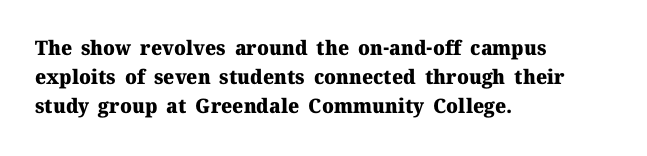
Q: Is the text bold? A: Yes.
Q: Is the text italic (slanted)? A: No, it is upright.
Q: Is the text underlined? A: No.
Q: How is the paragraph aligned? A: Left-aligned.
Q: Is the spacing between letters normal or unusually wide? A: Normal.
Q: Is the spacing between lines tight, normal or loose? A: Normal.
